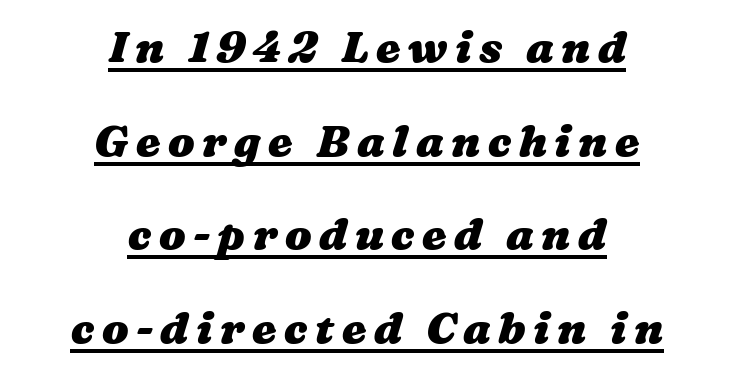
{"bold": "yes", "weight": "heavy", "width": "wide", "stroke_contrast": "medium", "x_height": "medium", "monospaced": "no", "underline": "yes", "align": "center", "line_spacing": "loose", "line_spacing_ratio": 2.13, "glyph_px": 44}
